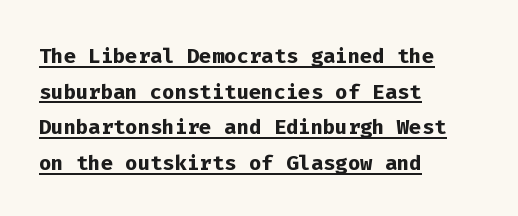
{"serif": "no", "italic": "no", "bold": "yes", "weight": "semibold", "width": "normal", "stroke_contrast": "low", "x_height": "medium", "monospaced": "yes", "underline": "yes", "align": "left", "line_spacing_ratio": 1.23, "letter_spacing": "normal", "letter_spacing_em": 0.0, "glyph_px": 29}
